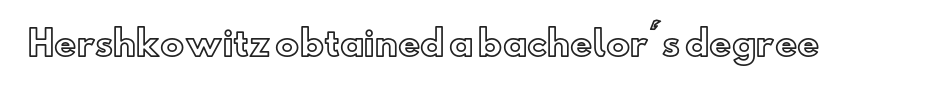
Type without underlining. Characters remain perfectly vertical along every line. This sample uses plain, unmodified letter spacing. The letters advance in unequal steps, a hallmark of proportional type.
